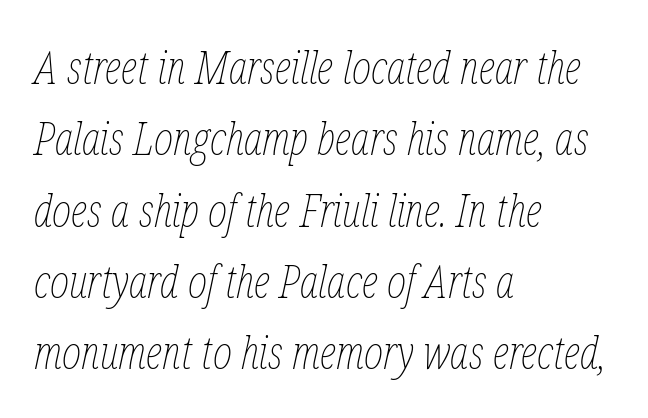
The image shows 46 px thin, condensed type, italic (leaning right); set left-aligned, normal line spacing (1.55x), normal letter spacing, not underlined; low stroke contrast and a medium x-height.
